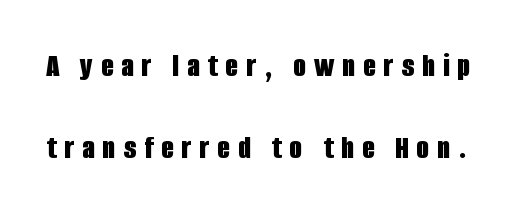
The image shows 33 px bold, condensed sans-serif type, upright; set loose line spacing (2.49x), unusually wide letter spacing (+0.24 em), not underlined; low stroke contrast and a large x-height.
